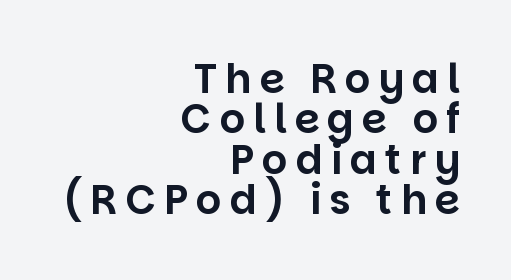
The image shows 40 px sans-serif type, upright; set right-aligned, tight line spacing (1.01x), unusually wide letter spacing (+0.2 em), not underlined; low stroke contrast and a large x-height.
